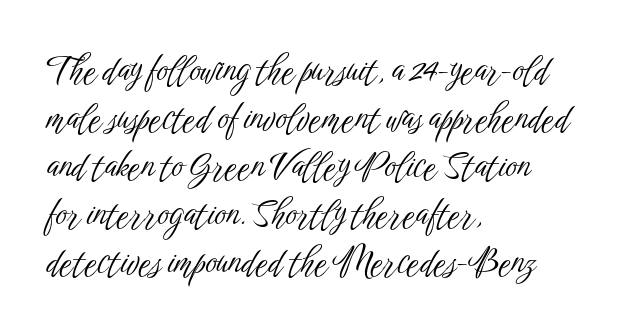
The image shows 35 px light, condensed sans-serif type; set left-aligned, normal line spacing (1.37x), normal letter spacing, not underlined; low stroke contrast and a medium x-height.
